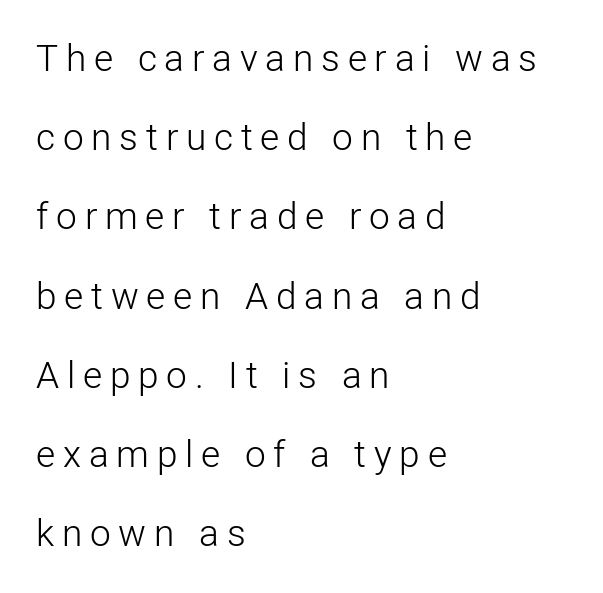
{"serif": "no", "italic": "no", "bold": "no", "weight": "light", "width": "normal", "stroke_contrast": "low", "x_height": "medium", "monospaced": "no", "underline": "no", "align": "left", "line_spacing": "loose", "line_spacing_ratio": 2.14, "letter_spacing": "wide", "letter_spacing_em": 0.21, "glyph_px": 37}
